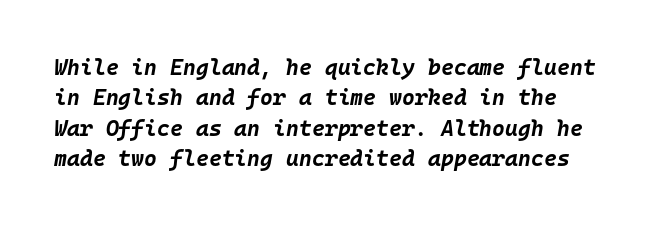
The image shows 22 px bold type, italic (leaning right); set normal line spacing (1.38x), normal letter spacing, not underlined.
